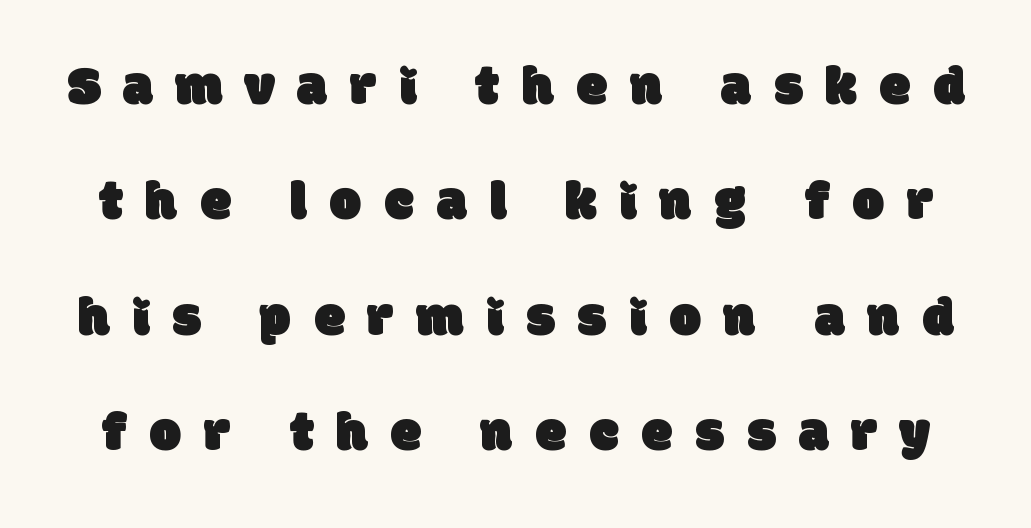
The image shows 56 px sans-serif type; set loose line spacing (2.06x), unusually wide letter spacing (+0.41 em), not underlined; low stroke contrast and a large x-height.
